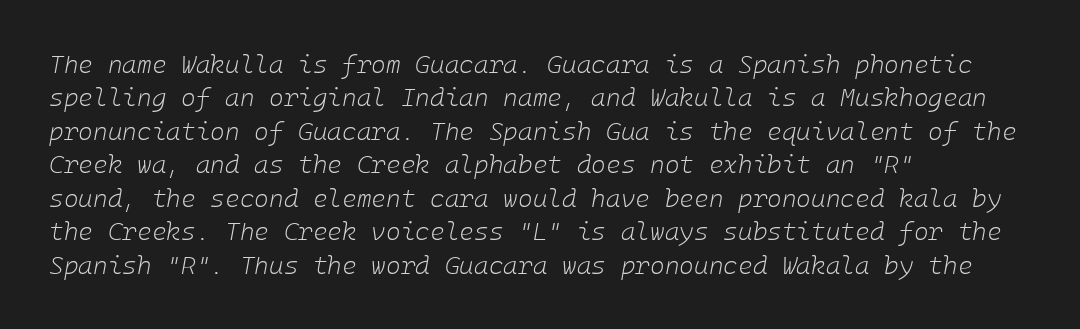
Q: Is the text bold? A: No.
Q: Is the text italic (slanted)? A: Yes, it leans right by about 10 degrees.
Q: Is the text underlined? A: No.
Q: How is the paragraph aligned? A: Left-aligned.
Q: Is the spacing between letters normal or unusually wide? A: Normal.
Q: Is the spacing between lines tight, normal or loose? A: Normal.
